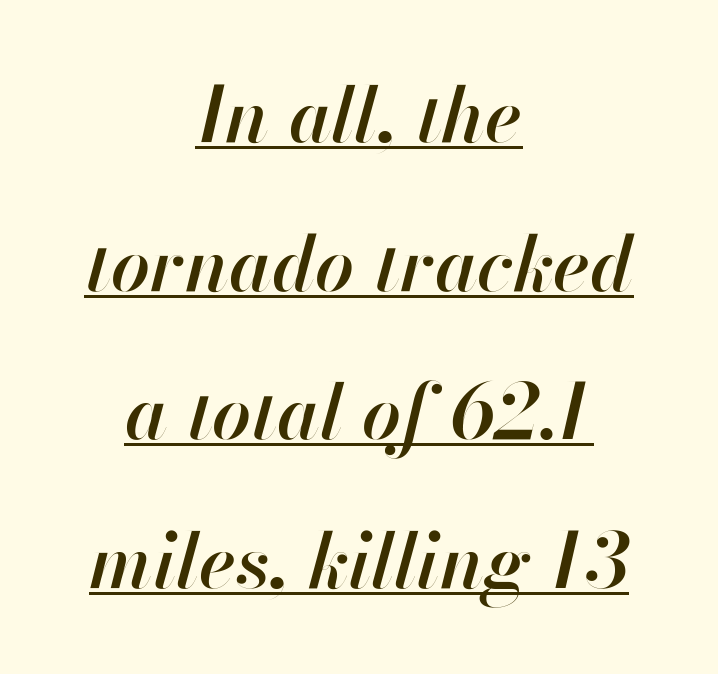
{"italic": "yes", "lean": "right", "slant_degrees": 13, "bold": "semi", "weight": "semibold", "width": "normal", "stroke_contrast": "high", "x_height": "small", "monospaced": "no", "underline": "yes", "align": "center", "line_spacing": "loose", "line_spacing_ratio": 1.93, "letter_spacing": "normal", "letter_spacing_em": 0.0, "glyph_px": 77}
